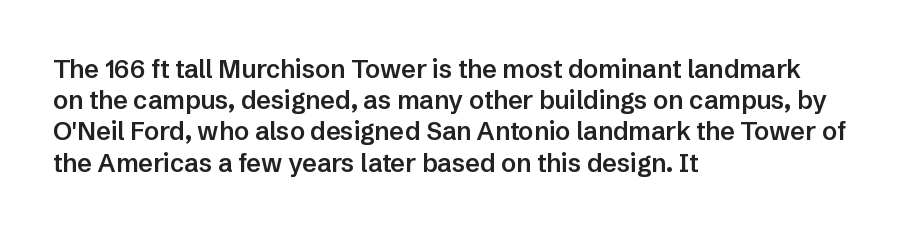
The image shows 25 px text type, upright; set left-aligned, normal line spacing (1.25x), normal letter spacing, not underlined.
